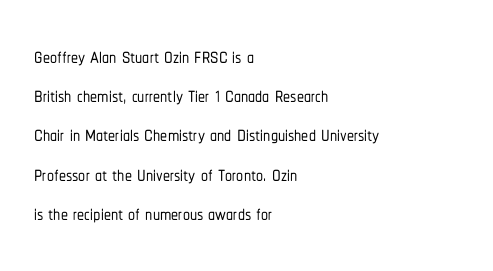
Q: Is the text italic (slanted)? A: No, it is upright.
Q: Is the typeface a serif or a sans-serif typeface? A: Sans-serif.
Q: Is the text underlined? A: No.
Q: How is the paragraph aligned? A: Left-aligned.
Q: Is the spacing between letters normal or unusually wide? A: Normal.
Q: Is the spacing between lines tight, normal or loose? A: Normal.
Q: Width (condensed, normal, or wide)? A: Condensed.
Q: Stroke contrast? A: Low.
Q: x-height? A: Medium.
Q: Monospaced? A: No.
